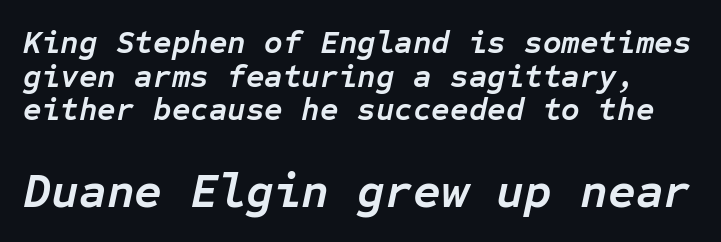
Has an underline been added? It has not. The composition opens small and finishes big. Emphasis-style slanted type is in use. Is the letter spacing exaggerated? No — it looks like the ordinary default.
